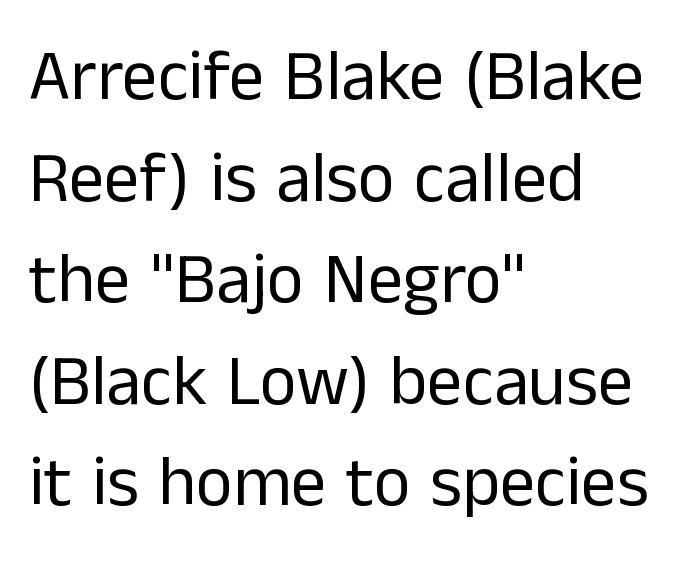
The image shows 71 px regular-weight sans-serif type, upright; set left-aligned, normal line spacing (1.43x), normal letter spacing, not underlined; low stroke contrast and a medium x-height.
